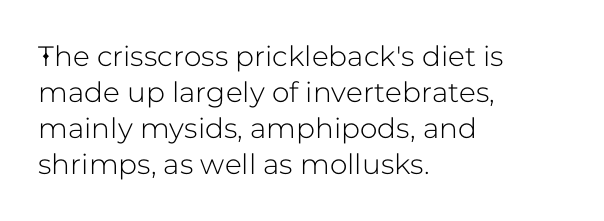
These lines sit exactly where default settings would place them. Plain, unruled lines of type. Compared with typical body copy, the letter spacing here is the same. You can tell from the bare stems that sans-serif type was used. Tall strokes in this sample are plumb rather than angled. If you drew a ruler down the left edge, every line would touch it.
